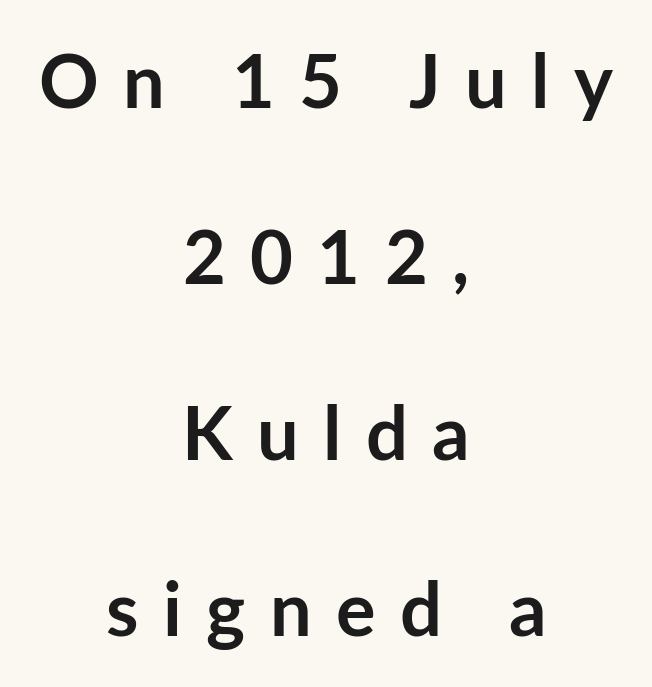
The image shows 74 px semibold sans-serif type, upright; set centered, loose line spacing (2.38x), unusually wide letter spacing (+0.33 em), not underlined; low stroke contrast and a medium x-height.
